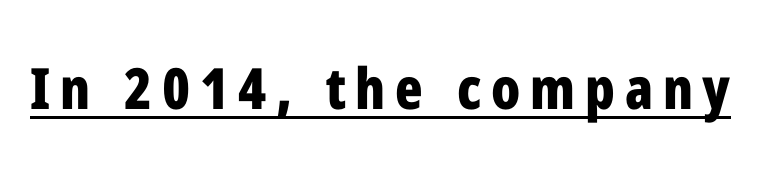
This is roman type, the default non-slanted kind. This sample carries an underscore along the baseline area. Proportional: the letters do not fall into vertical columns. The glyphs in this specimen are sans serif. Look at the stroke-to-counter ratio: heavy, a bold.
